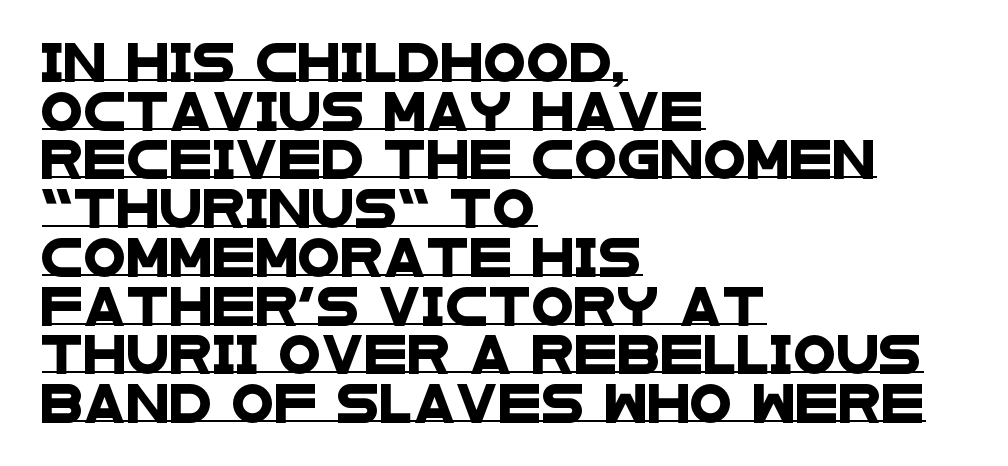
Q: Is the typeface a serif or a sans-serif typeface? A: Sans-serif.
Q: Is the text underlined? A: Yes.
Q: How is the paragraph aligned? A: Left-aligned.
Q: Is the spacing between letters normal or unusually wide? A: Normal.
Q: Is the spacing between lines tight, normal or loose? A: Normal.
Q: Width (condensed, normal, or wide)? A: Wide.
Q: Stroke contrast? A: Low.
Q: x-height? A: Large.
Q: Monospaced? A: No.
